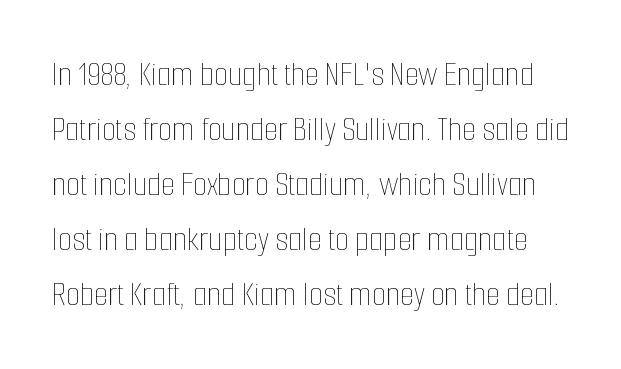
Q: Is the text bold? A: No.
Q: Is the text italic (slanted)? A: No, it is upright.
Q: Is the text underlined? A: No.
Q: Is the spacing between letters normal or unusually wide? A: Normal.
Q: Is the spacing between lines tight, normal or loose? A: Normal.
Q: Width (condensed, normal, or wide)? A: Condensed.
Q: Stroke contrast? A: Low.
Q: x-height? A: Medium.
Q: Monospaced? A: No.
